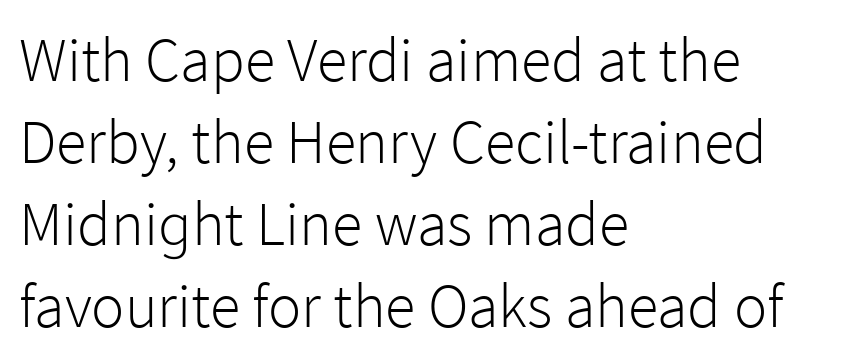
{"serif": "no", "italic": "no", "bold": "no", "weight": "light", "width": "normal", "stroke_contrast": "low", "x_height": "medium", "monospaced": "no", "underline": "no", "align": "left", "line_spacing": "normal", "line_spacing_ratio": 1.32, "letter_spacing": "normal", "letter_spacing_em": 0.0, "glyph_px": 62}
